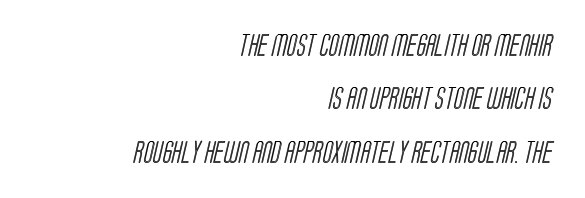
{"underline": "no", "align": "right", "line_spacing": "loose", "line_spacing_ratio": 2.43, "letter_spacing": "normal", "letter_spacing_em": 0.0, "glyph_px": 22}
